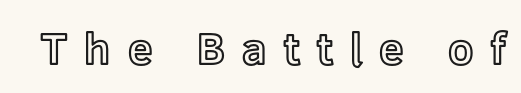
The image shows 44 px text type, upright; set unusually wide letter spacing (+0.39 em), not underlined; a medium x-height.
